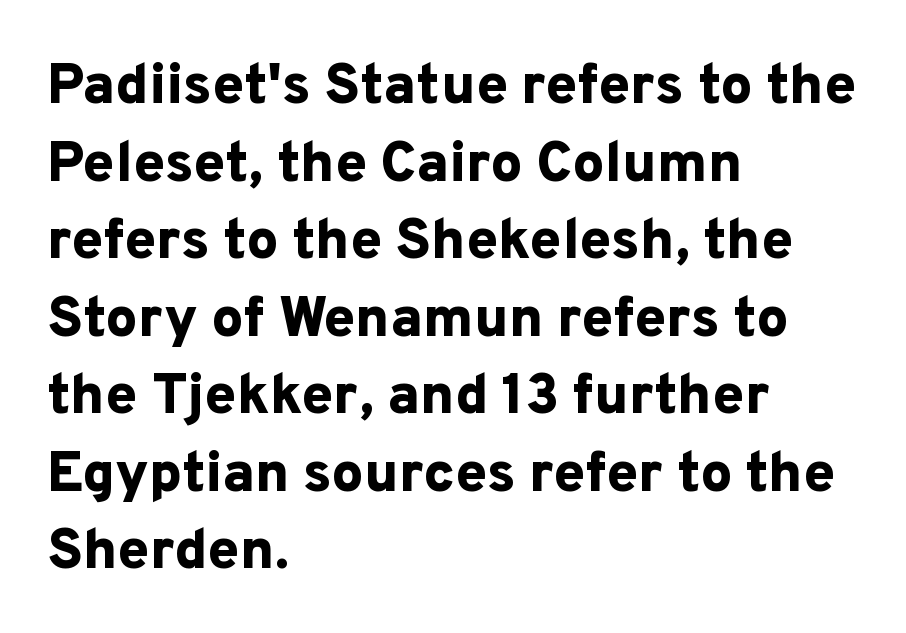
The image shows 57 px bold sans-serif type, upright; set left-aligned, normal line spacing (1.36x), normal letter spacing, not underlined; low stroke contrast and a medium x-height.
